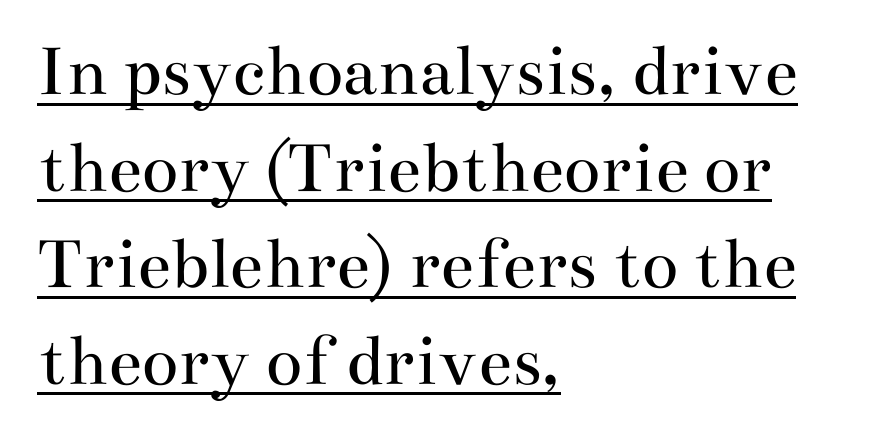
The image shows 76 px regular-weight, wide serif type, upright; set left-aligned, normal line spacing (1.27x), normal letter spacing, underlined; medium stroke contrast and a small x-height.
